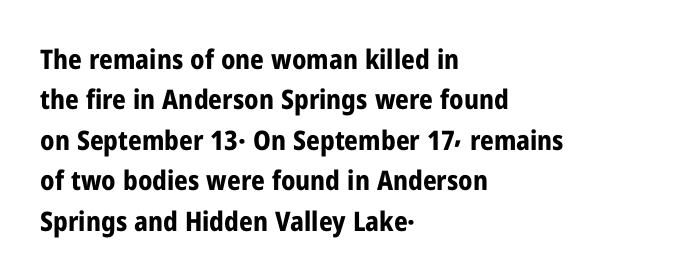
Q: Is the text bold? A: Yes.
Q: Is the text italic (slanted)? A: No, it is upright.
Q: Is the text underlined? A: No.
Q: How is the paragraph aligned? A: Left-aligned.
Q: Is the spacing between letters normal or unusually wide? A: Normal.
Q: Is the spacing between lines tight, normal or loose? A: Normal.
